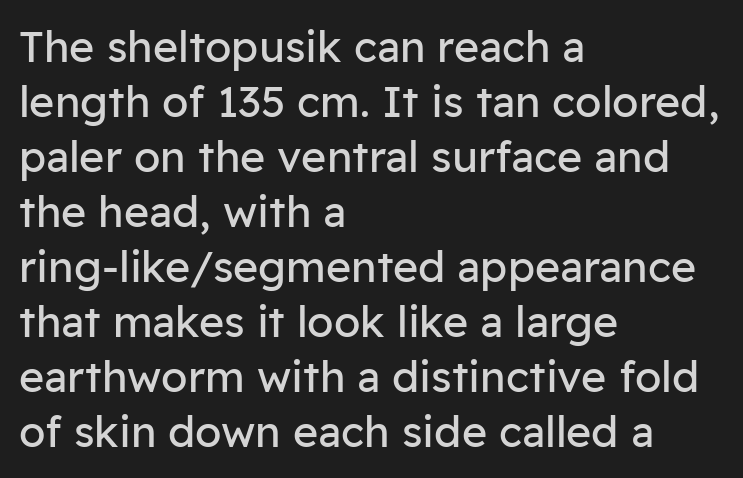
Regular leading. Caption: face not bold, strokes unweighted. No extra tracking has been applied to these lines. Honestly, there is no underline to notice here at all. In CSS terms this would be text-align: left. Spacing verdict: proportional, widths tailored to each character.
